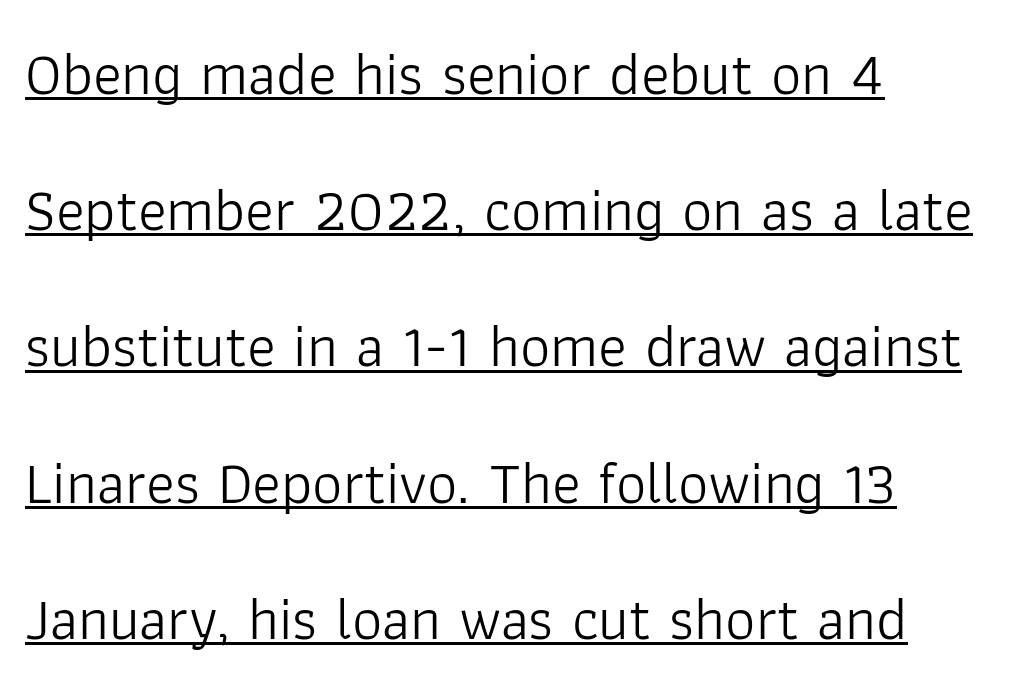
The image shows 60 px light sans-serif type, upright; set left-aligned, loose line spacing (2.27x), normal letter spacing, underlined; low stroke contrast and a medium x-height.
